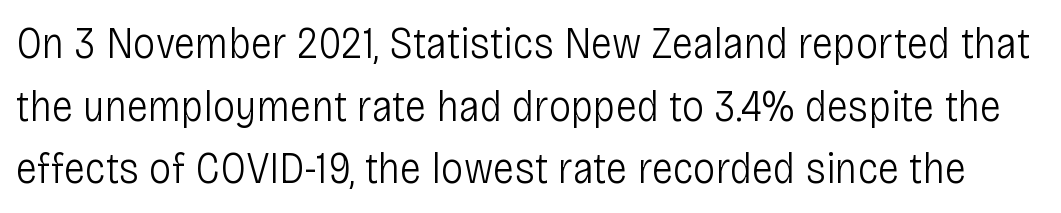
Q: Is the text bold? A: No.
Q: Is the text italic (slanted)? A: No, it is upright.
Q: Is the typeface a serif or a sans-serif typeface? A: Sans-serif.
Q: Is the text underlined? A: No.
Q: Is the spacing between letters normal or unusually wide? A: Normal.
Q: Is the spacing between lines tight, normal or loose? A: Normal.
Q: Width (condensed, normal, or wide)? A: Condensed.
Q: Stroke contrast? A: Low.
Q: x-height? A: Large.
Q: Monospaced? A: No.
